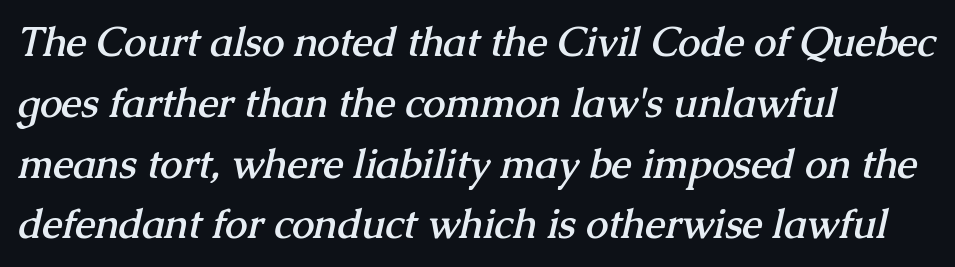
Q: Is the text bold? A: Yes.
Q: Is the typeface a serif or a sans-serif typeface? A: Serif.
Q: Is the text underlined? A: No.
Q: How is the paragraph aligned? A: Left-aligned.
Q: Is the spacing between letters normal or unusually wide? A: Normal.
Q: Is the spacing between lines tight, normal or loose? A: Normal.
Q: Width (condensed, normal, or wide)? A: Normal.
Q: Stroke contrast? A: Medium.
Q: x-height? A: Medium.
Q: Monospaced? A: No.
